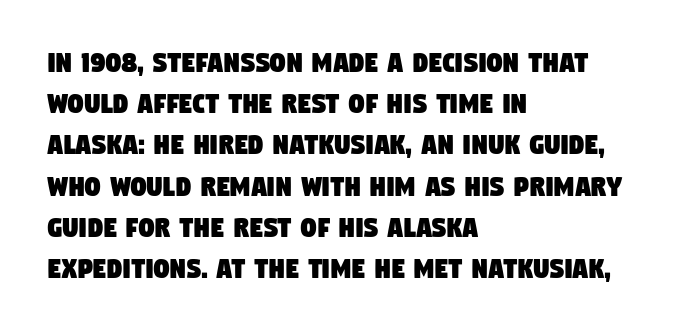
Q: Is the typeface a serif or a sans-serif typeface? A: Sans-serif.
Q: Is the text underlined? A: No.
Q: How is the paragraph aligned? A: Left-aligned.
Q: Is the spacing between letters normal or unusually wide? A: Normal.
Q: Is the spacing between lines tight, normal or loose? A: Normal.
Q: Width (condensed, normal, or wide)? A: Condensed.
Q: Stroke contrast? A: Low.
Q: x-height? A: Large.
Q: Monospaced? A: No.
